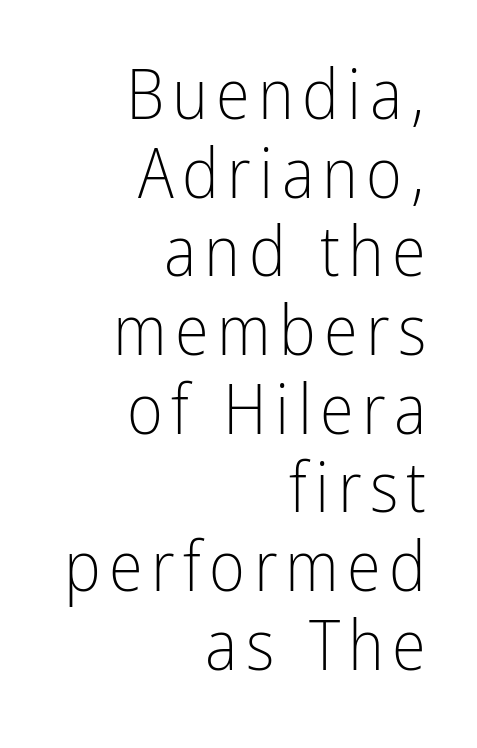
Q: Is the text bold? A: No.
Q: Is the text italic (slanted)? A: No, it is upright.
Q: Is the typeface a serif or a sans-serif typeface? A: Sans-serif.
Q: Is the text underlined? A: No.
Q: How is the paragraph aligned? A: Right-aligned.
Q: Is the spacing between lines tight, normal or loose? A: Tight.
Q: Width (condensed, normal, or wide)? A: Condensed.
Q: Stroke contrast? A: Low.
Q: x-height? A: Medium.
Q: Monospaced? A: No.
